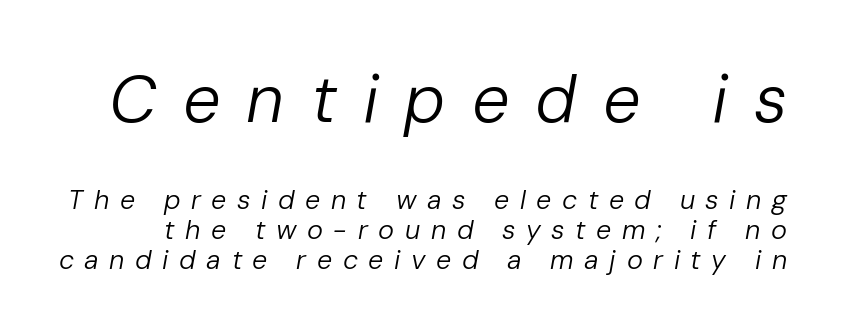
Beneath every word, the page is bare. Quick note: interline space is minimal. This sample has the flowing, uneven cadence of proportional lettering. Weight: not bold — regular or lighter. Compared with typical body copy, the letter spacing here is much looser.
